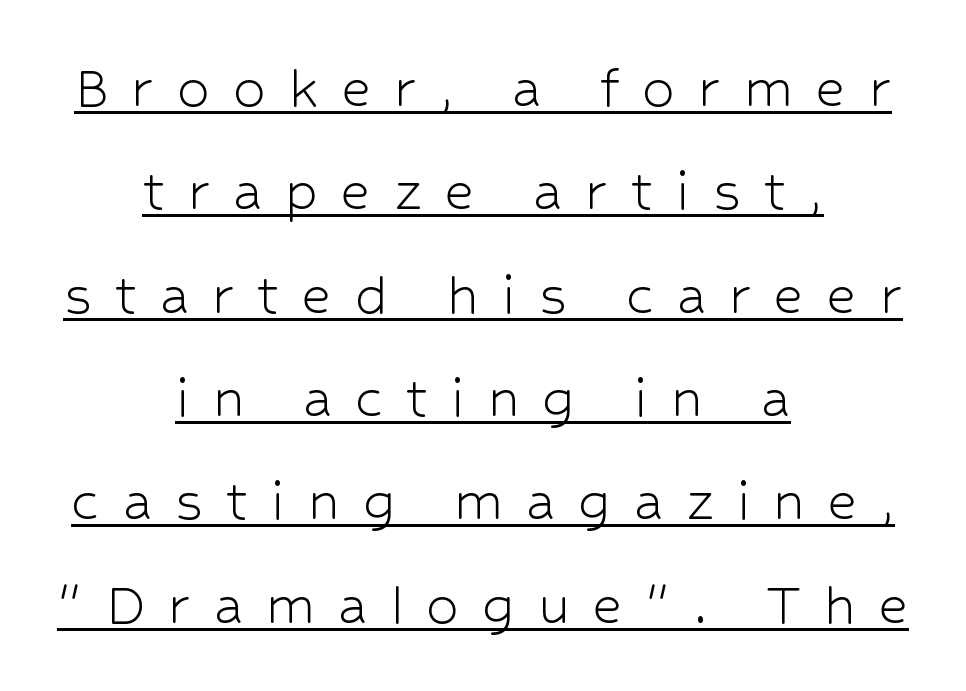
The image shows 65 px light sans-serif type, upright; set centered, normal line spacing (1.59x), unusually wide letter spacing (+0.35 em), underlined; low stroke contrast and a medium x-height.
